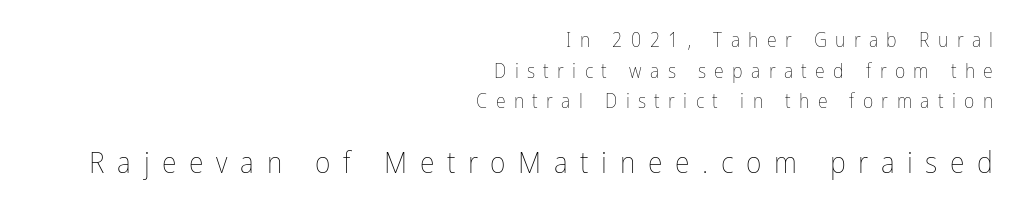
The image shows 30 px thin, condensed type, upright; set right-aligned, normal line spacing (1.53x), unusually wide letter spacing (+0.42 em), not underlined; the second (bottom) block is 1.5x larger; low stroke contrast and a medium x-height.
